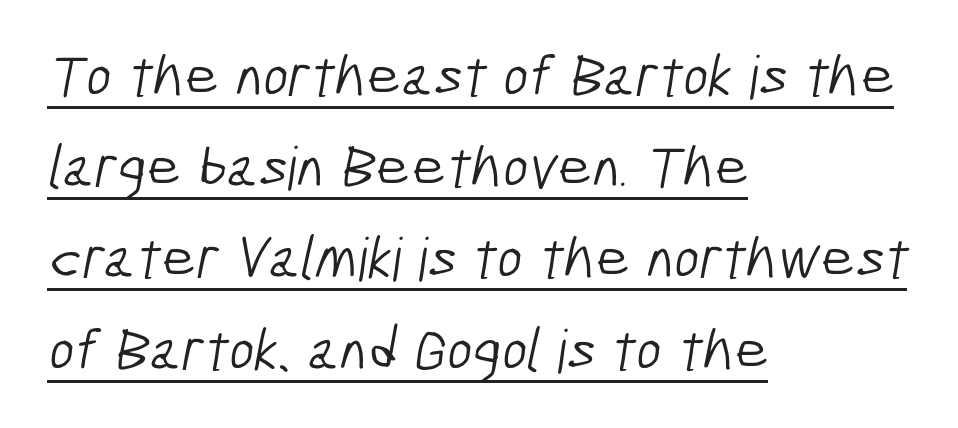
The image shows 60 px light, condensed sans-serif type; set left-aligned, normal line spacing (1.52x), normal letter spacing, underlined; low stroke contrast and a medium x-height.
